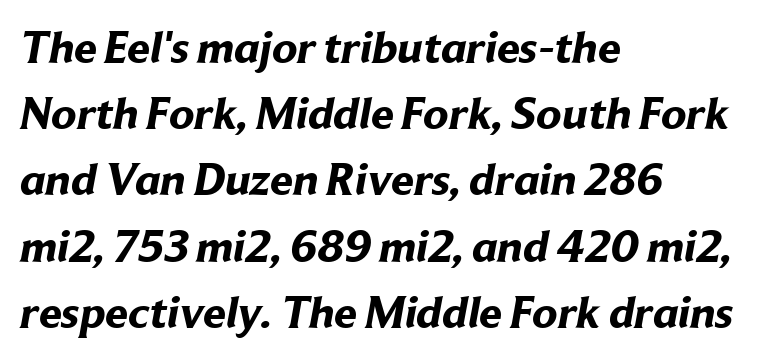
The image shows 46 px bold sans-serif type; set left-aligned, normal line spacing (1.44x), normal letter spacing, not underlined; low stroke contrast and a medium x-height.
